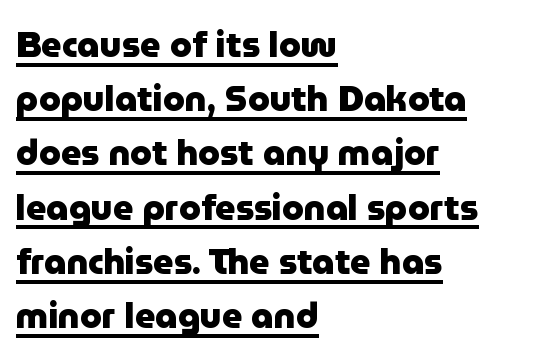
What decoration does the sample have? An underline. Layout note: lines flush left. How are the letters spaced? Ordinarily, with no added tracking. A full-strength bold gives these letters their thick strokes. Character widths vary here, with narrow letters taking less room than wide ones. A sans-serif font was chosen for this passage.
